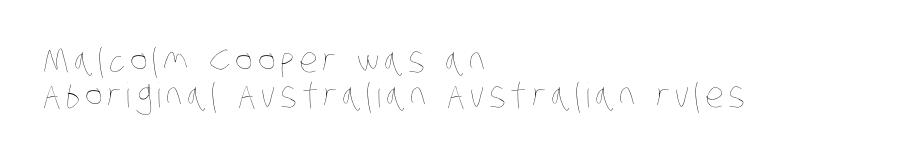
The image shows 34 px thin, condensed type; set left-aligned, tight line spacing (1.02x), not underlined; low stroke contrast and a large x-height.
